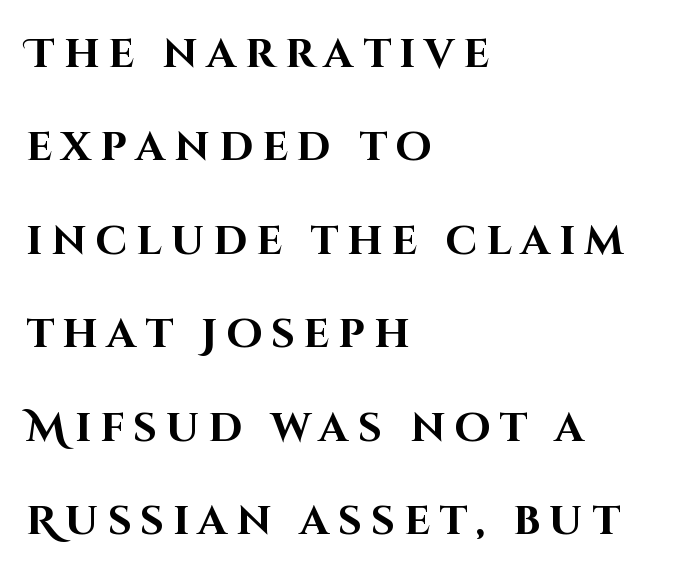
The image shows 41 px bold sans-serif type, upright; set left-aligned, loose line spacing (2.28x), unusually wide letter spacing (+0.22 em), not underlined; high stroke contrast and a large x-height.
